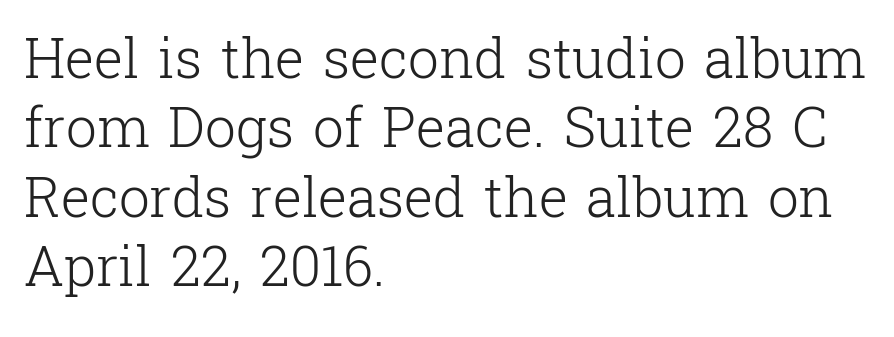
The image shows 55 px light serif type, upright; set left-aligned, normal line spacing (1.26x), normal letter spacing, not underlined; low stroke contrast and a medium x-height.
